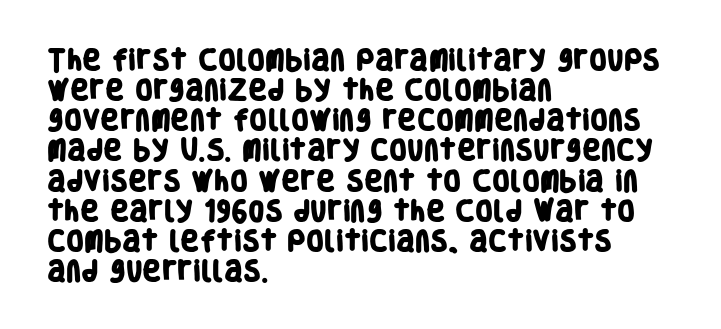
The image shows 23 px bold type; set left-aligned, normal line spacing (1.31x), normal letter spacing, not underlined.
